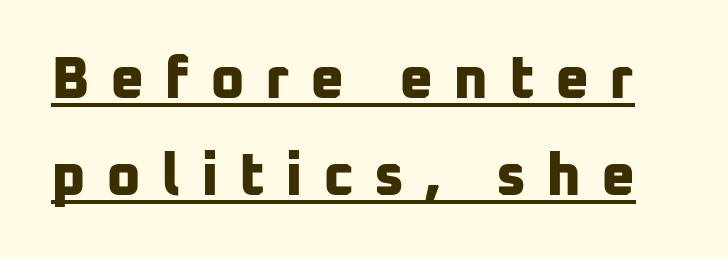
The image shows 59 px bold sans-serif type; set normal line spacing (1.64x), unusually wide letter spacing (+0.34 em), underlined; low stroke contrast and a medium x-height.
